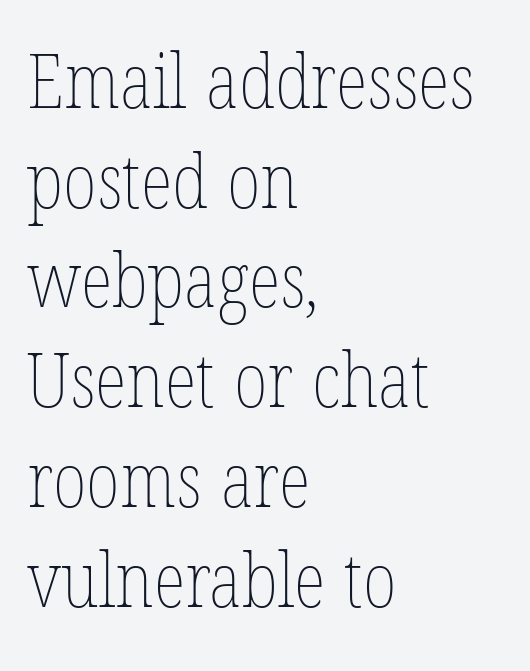
{"italic": "no", "bold": "no", "weight": "thin", "width": "condensed", "stroke_contrast": "low", "x_height": "medium", "monospaced": "no", "underline": "no", "align": "left", "line_spacing": "normal", "line_spacing_ratio": 1.33, "letter_spacing": "normal", "letter_spacing_em": 0.0, "glyph_px": 75}
